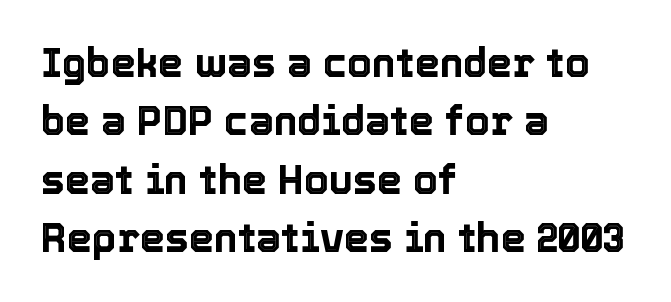
Nobody drew a line under any word here. A typesetter would call this zero additional tracking. Varying glyph widths throughout — classic text-font behaviour. Characters remain perfectly vertical along every line.
